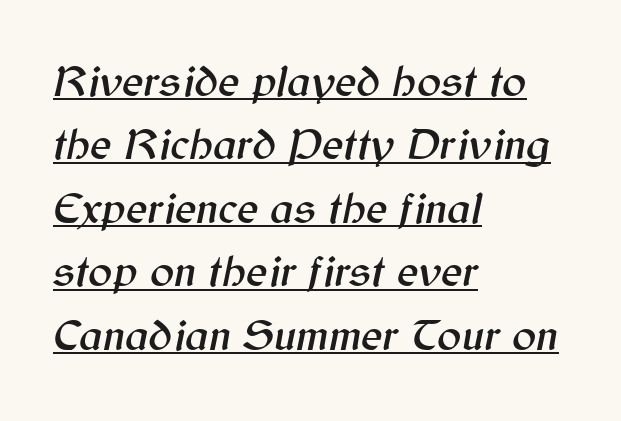
Q: Is the text italic (slanted)? A: Yes, it leans right by about 12 degrees.
Q: Is the text underlined? A: Yes.
Q: How is the paragraph aligned? A: Left-aligned.
Q: Is the spacing between letters normal or unusually wide? A: Normal.
Q: Is the spacing between lines tight, normal or loose? A: Normal.
Q: Width (condensed, normal, or wide)? A: Normal.
Q: Stroke contrast? A: Medium.
Q: x-height? A: Medium.
Q: Monospaced? A: No.
